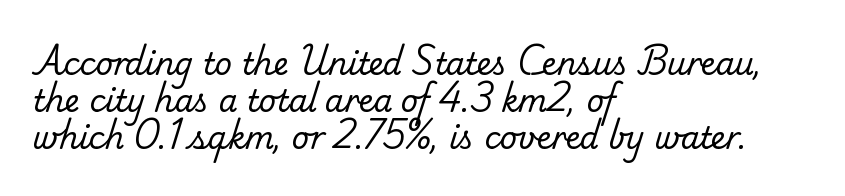
The rendering uses natural spacing where letterforms have individual widths. A serif font was chosen for this passage. Alignment: flush left. The area under the type is left untouched. Between one letter and the next there's only the usual sliver of space. Ink coverage per letter is moderate at most.
